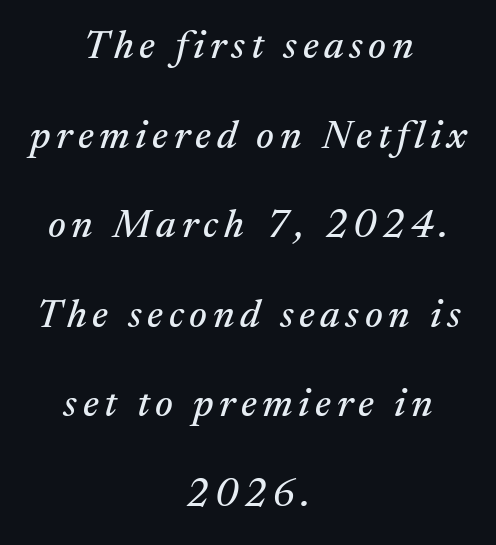
The image shows 40 px serif type, italic (leaning right); set centered, loose line spacing (2.24x), not underlined; medium stroke contrast and a medium x-height.
